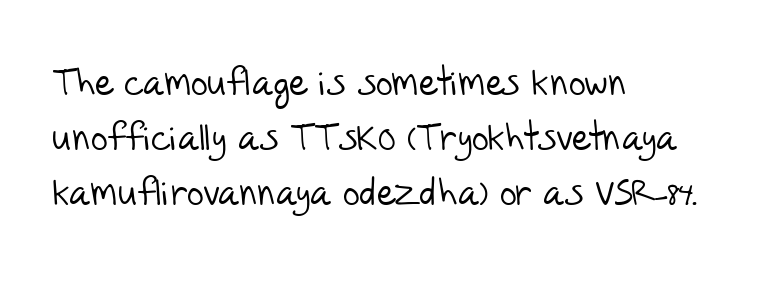
Q: Is the text bold? A: No.
Q: Is the typeface a serif or a sans-serif typeface? A: Sans-serif.
Q: Is the text underlined? A: No.
Q: How is the paragraph aligned? A: Left-aligned.
Q: Is the spacing between letters normal or unusually wide? A: Normal.
Q: Is the spacing between lines tight, normal or loose? A: Normal.
Q: Width (condensed, normal, or wide)? A: Normal.
Q: Stroke contrast? A: Low.
Q: x-height? A: Large.
Q: Monospaced? A: No.
